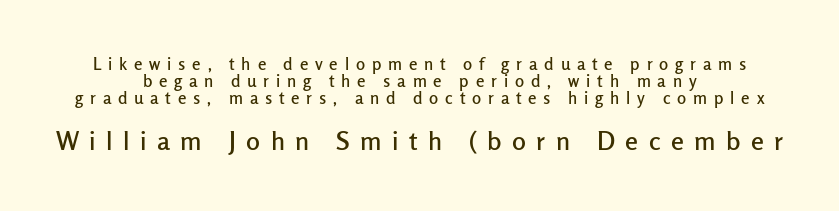
Neither beginnings nor endings align; midpoints do. The rendering uses a small line-height, squeezing the rows. The passage shown has open, widely tracked lettering throughout. No italicization has been applied; the sample stays upright. Larger block? The one below; the one above is distinctly smaller.
